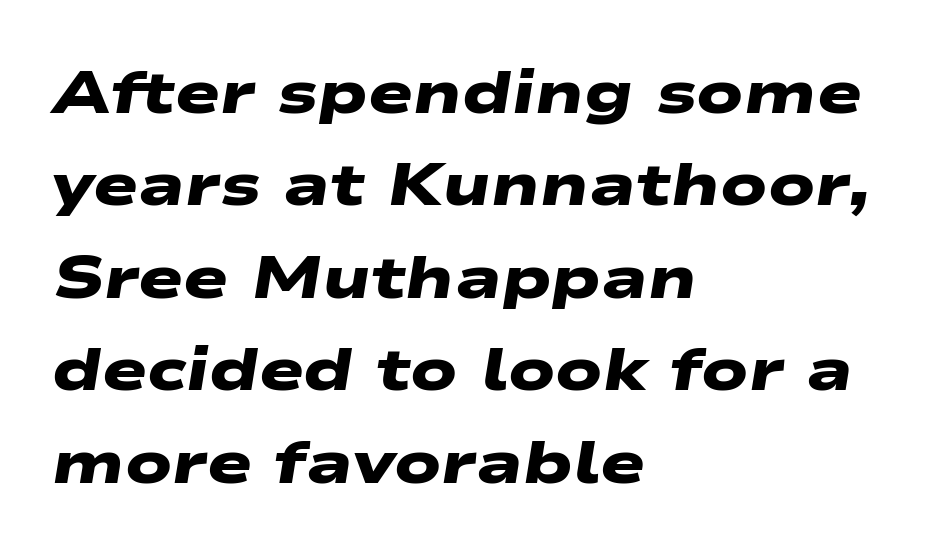
{"serif": "no", "bold": "yes", "weight": "heavy", "width": "wide", "stroke_contrast": "low", "x_height": "medium", "monospaced": "no", "underline": "no", "align": "left", "line_spacing": "normal", "line_spacing_ratio": 1.54, "letter_spacing": "normal", "letter_spacing_em": 0.0, "glyph_px": 60}
